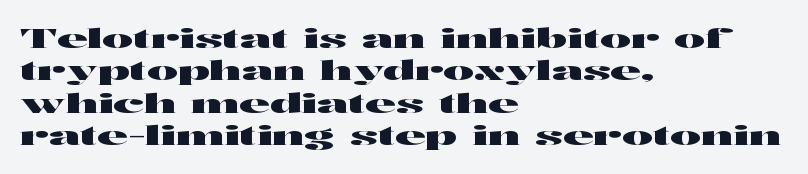
{"italic": "no", "underline": "no", "align": "left", "line_spacing": "normal", "line_spacing_ratio": 1.25, "letter_spacing": "normal", "letter_spacing_em": 0.0, "glyph_px": 26}
